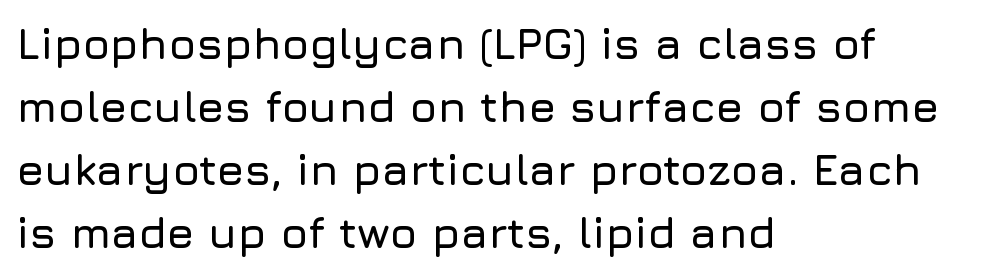
{"serif": "no", "italic": "no", "width": "normal", "stroke_contrast": "low", "x_height": "medium", "monospaced": "no", "underline": "no", "align": "left", "line_spacing": "normal", "line_spacing_ratio": 1.43, "letter_spacing": "normal", "letter_spacing_em": 0.0, "glyph_px": 44}
